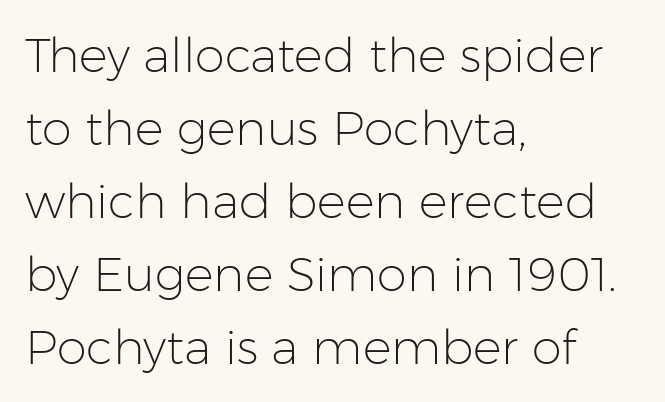
Q: Is the text bold? A: No.
Q: Is the text italic (slanted)? A: No, it is upright.
Q: Is the typeface a serif or a sans-serif typeface? A: Sans-serif.
Q: Is the text underlined? A: No.
Q: How is the paragraph aligned? A: Left-aligned.
Q: Is the spacing between letters normal or unusually wide? A: Normal.
Q: Is the spacing between lines tight, normal or loose? A: Normal.
Q: Width (condensed, normal, or wide)? A: Normal.
Q: Stroke contrast? A: Low.
Q: x-height? A: Medium.
Q: Monospaced? A: No.
